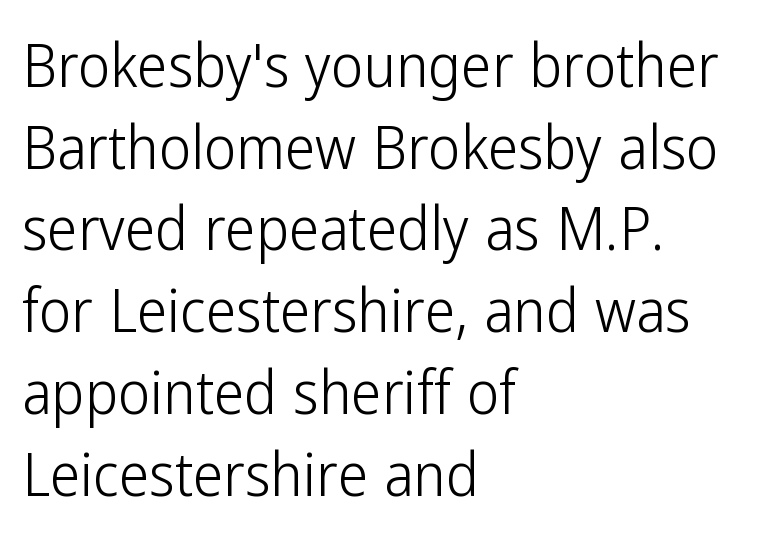
Q: Is the text bold? A: No.
Q: Is the text italic (slanted)? A: No, it is upright.
Q: Is the typeface a serif or a sans-serif typeface? A: Sans-serif.
Q: Is the text underlined? A: No.
Q: How is the paragraph aligned? A: Left-aligned.
Q: Is the spacing between letters normal or unusually wide? A: Normal.
Q: Is the spacing between lines tight, normal or loose? A: Normal.
Q: Width (condensed, normal, or wide)? A: Condensed.
Q: Stroke contrast? A: Low.
Q: x-height? A: Medium.
Q: Monospaced? A: No.
